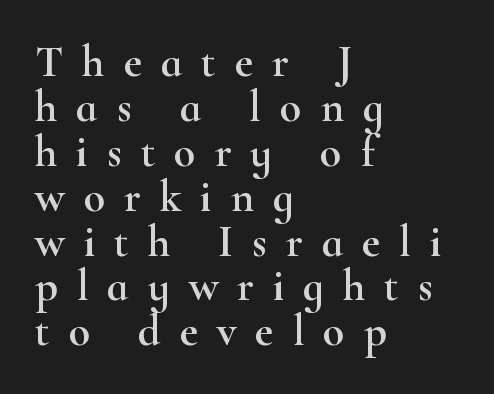
A typesetter would call this proportional, since set widths differ per character. Is there any slant? The stems are plumb. Vertically, the passage feels compressed, each row crowding the next. Words appear elongated and porous because spacing is wide.
